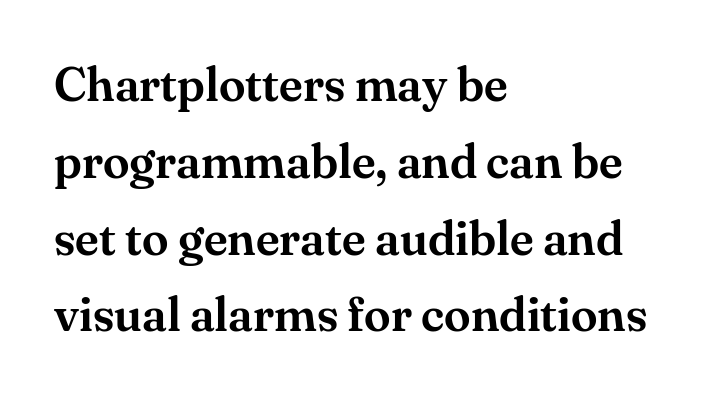
The image shows 48 px serif type, upright; set left-aligned, normal line spacing (1.6x), normal letter spacing, not underlined; medium stroke contrast and a small x-height.
